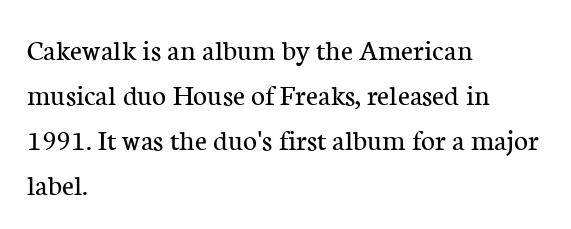
Words appear dense and cohesive because spacing is normal. The passage shown is not underscored anywhere. Spacing verdict: proportional, widths tailored to each character. Letters have the restrained weight of plain body copy at most. This sample keeps an unexceptional amount of space between lines. Check where the strokes stop: tiny serifs finish them off.
